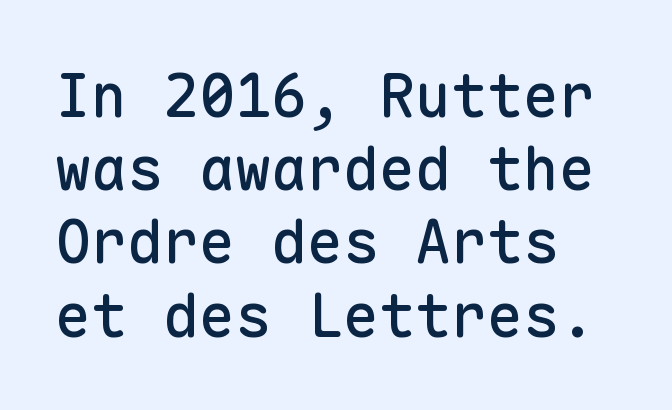
Short and long lines alike share a common starting point at left. The strip under each line holds only bare page. You could call the tracking neutral — neither tight nor loose. Notice how the stems are strictly vertical — no italics here. This rendering employs a face without finishing strokes, i.e., a sans-serif. Note the uniform advance width — an 'i' takes as much space as an 'm'.
